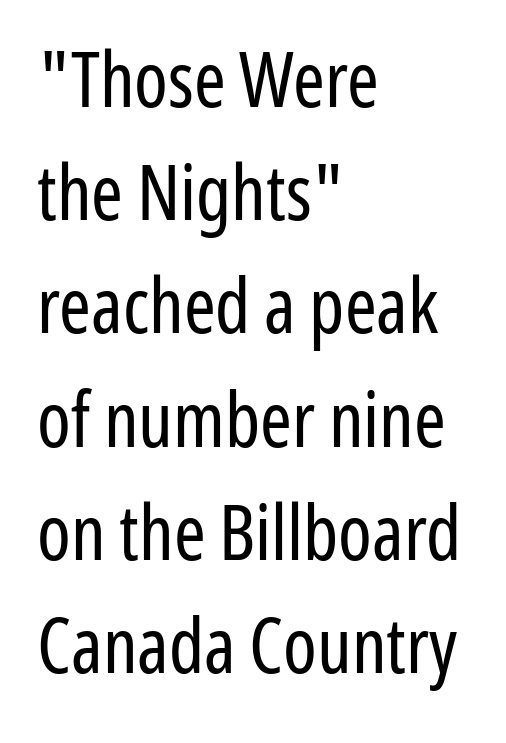
The image shows 76 px regular-weight, condensed sans-serif type, upright; set left-aligned, normal line spacing (1.49x), normal letter spacing, not underlined; low stroke contrast and a medium x-height.
